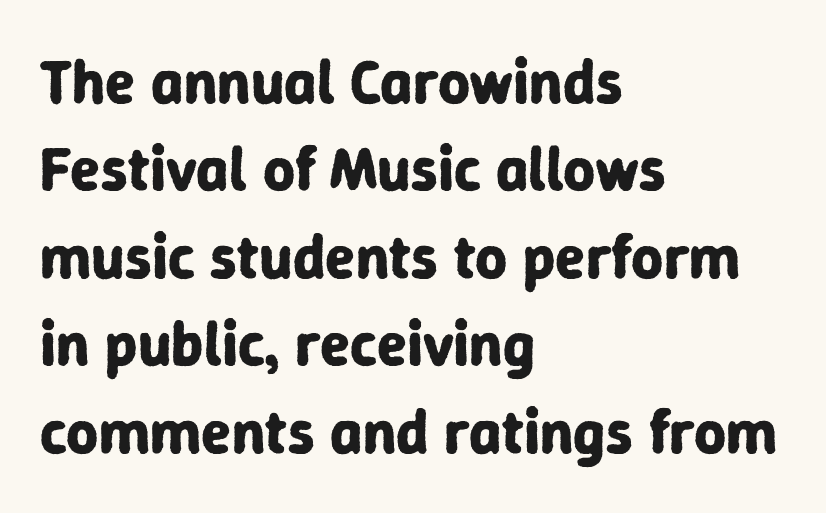
Q: Is the text bold? A: Yes.
Q: Is the text italic (slanted)? A: No, it is upright.
Q: Is the typeface a serif or a sans-serif typeface? A: Sans-serif.
Q: Is the text underlined? A: No.
Q: How is the paragraph aligned? A: Left-aligned.
Q: Is the spacing between letters normal or unusually wide? A: Normal.
Q: Is the spacing between lines tight, normal or loose? A: Normal.
Q: Width (condensed, normal, or wide)? A: Normal.
Q: Stroke contrast? A: Low.
Q: x-height? A: Medium.
Q: Monospaced? A: No.
